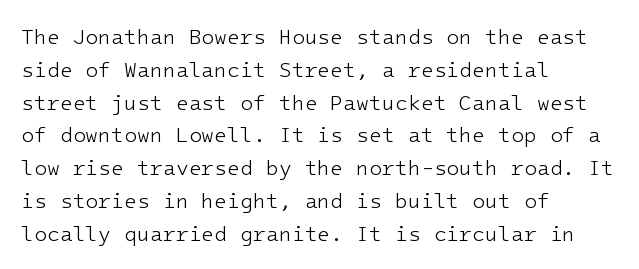
{"italic": "no", "bold": "no", "underline": "no", "align": "left", "line_spacing": "normal", "line_spacing_ratio": 1.56, "letter_spacing": "normal", "letter_spacing_em": 0.0, "glyph_px": 21}
